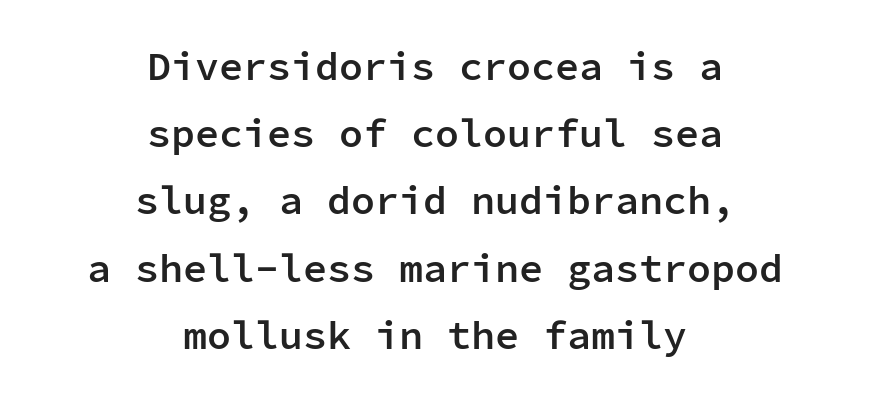
Q: Is the text bold? A: Semi-bold.
Q: Is the text italic (slanted)? A: No, it is upright.
Q: Is the typeface a serif or a sans-serif typeface? A: Sans-serif.
Q: Is the text underlined? A: No.
Q: How is the paragraph aligned? A: Centered.
Q: Is the spacing between letters normal or unusually wide? A: Normal.
Q: Is the spacing between lines tight, normal or loose? A: Normal.
Q: Width (condensed, normal, or wide)? A: Normal.
Q: Stroke contrast? A: Low.
Q: x-height? A: Medium.
Q: Monospaced? A: Yes.
